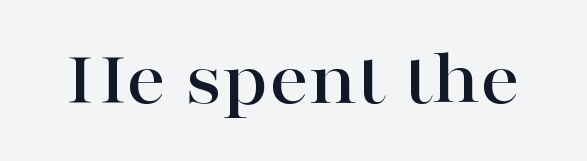
{"serif": "yes", "italic": "no", "width": "wide", "stroke_contrast": "high", "x_height": "medium", "monospaced": "no", "underline": "no", "letter_spacing": "normal", "letter_spacing_em": 0.0, "glyph_px": 79}
